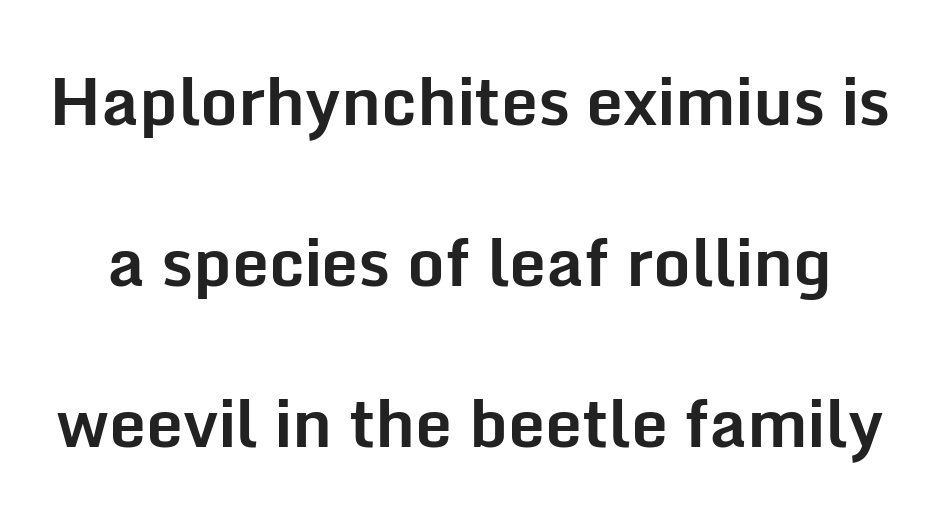
Spacing verdict: proportional, widths tailored to each character. A sans-serif font was chosen for this passage. Italic? Not at all — the glyphs are vertical. Does extra space separate the letters? No, they use regular spacing. Leading: increased. Heavy-handed strokes throughout: this text is bold.
